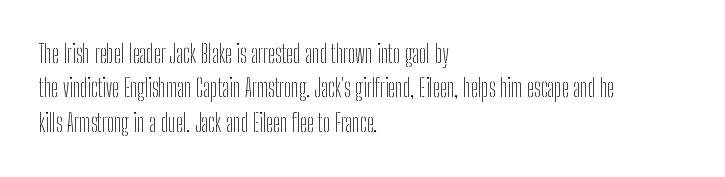
Vertical stems look standard width or narrower in stroke. Default kerning and tracking; the words read as compact shapes. These lines are set flush left with a ragged right edge. The baseline area is clear.
